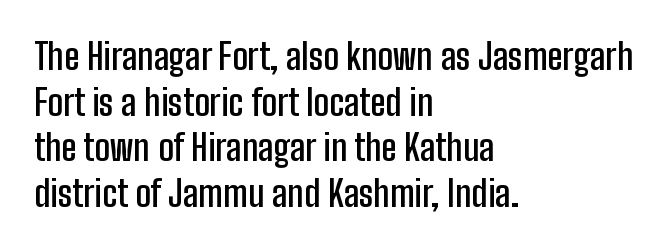
This sample has the flowing, uneven cadence of proportional lettering. Line starts are locked; line ends wander. A typesetter would mark this as roman, not italic. The letters are semibold — heavier than regular but short of a full bold. Reading down the column, the eye jumps a familiar distance to each next line.
